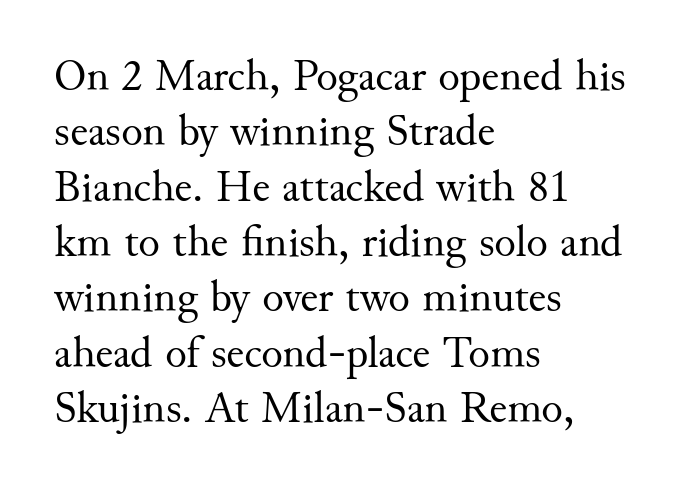
{"serif": "yes", "italic": "no", "bold": "no", "weight": "regular", "width": "normal", "stroke_contrast": "medium", "x_height": "small", "monospaced": "no", "underline": "no", "align": "left", "line_spacing_ratio": 1.23, "letter_spacing": "normal", "letter_spacing_em": 0.0, "glyph_px": 45}
